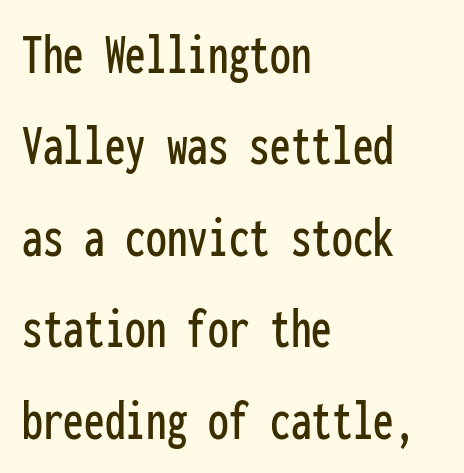
The face used here is rendered with its standard letterfit. Quick note: underline off. Think of a typewriter: that constant character pitch is what you see here. These lines sit exactly where default settings would place them. The rag falls on the right side of this text block.
